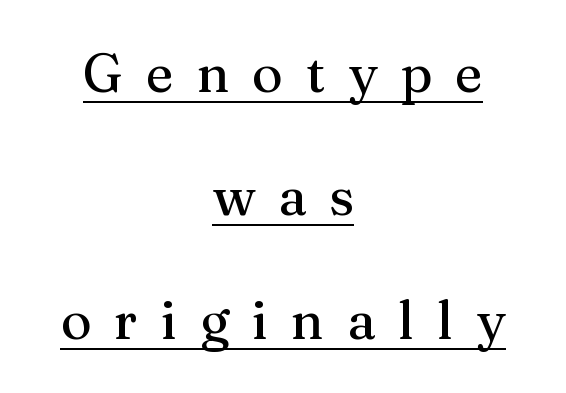
Q: Is the text italic (slanted)? A: No, it is upright.
Q: Is the typeface a serif or a sans-serif typeface? A: Serif.
Q: Is the text underlined? A: Yes.
Q: How is the paragraph aligned? A: Centered.
Q: Is the spacing between letters normal or unusually wide? A: Unusually wide.
Q: Is the spacing between lines tight, normal or loose? A: Loose.
Q: Width (condensed, normal, or wide)? A: Normal.
Q: Stroke contrast? A: Medium.
Q: x-height? A: Medium.
Q: Monospaced? A: No.
